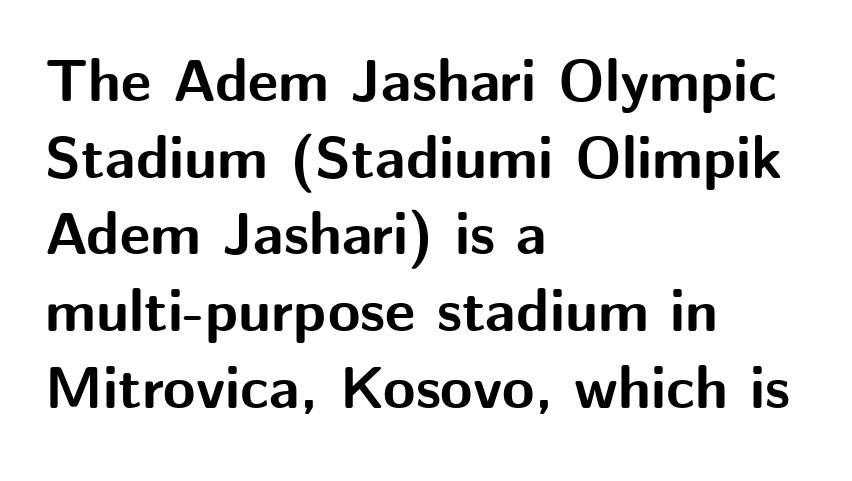
Heavy-handed strokes throughout: this text is bold. The area under the type is left untouched. Is there any slant? The stems are plumb. Horizontally, the lines are justified to the leading edge only.
